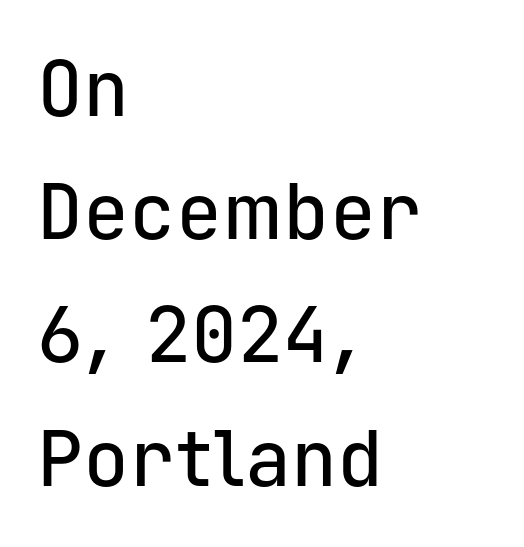
This is sans-serif lettering, the kind often seen on screens and signage. Ordinary non-slanted type is in use. Here the designer chose a console-style face with uniform glyph widths. Type without underlining.
